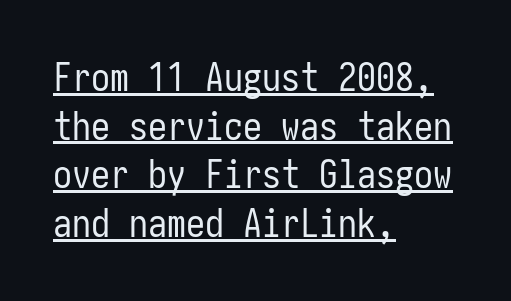
The face used here appears with an underline applied. The characters are drawn with everyday or finer stroke widths. Posture: upright roman. Serif or sans? Sans — the stroke terminals are bare.
